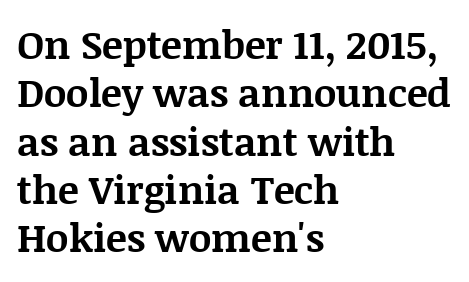
{"serif": "yes", "italic": "no", "bold": "yes", "weight": "bold", "width": "normal", "stroke_contrast": "medium", "x_height": "large", "monospaced": "no", "underline": "no", "align": "left", "line_spacing_ratio": 1.24, "letter_spacing": "normal", "letter_spacing_em": 0.0, "glyph_px": 39}
